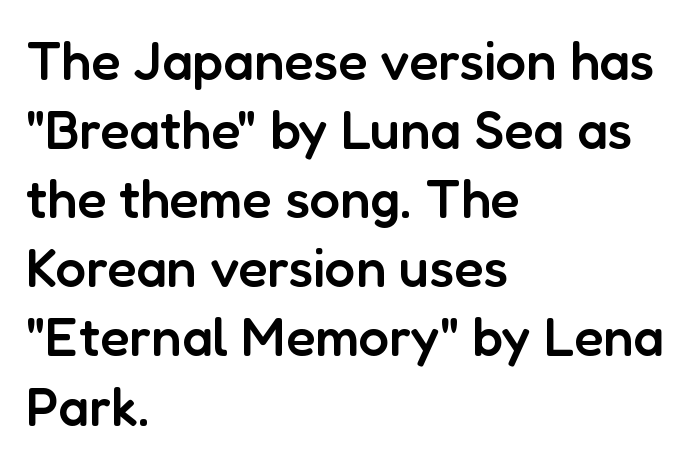
{"serif": "no", "italic": "no", "bold": "semi", "weight": "semibold", "width": "normal", "stroke_contrast": "low", "x_height": "medium", "monospaced": "no", "underline": "no", "align": "left", "line_spacing": "normal", "line_spacing_ratio": 1.28, "letter_spacing": "normal", "letter_spacing_em": 0.0, "glyph_px": 54}
